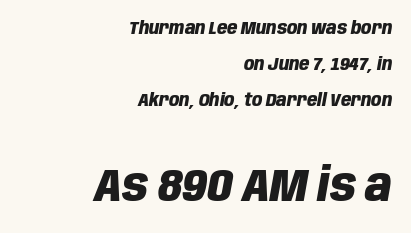
{"italic": "yes", "lean": "right", "slant_degrees": 10, "bold": "yes", "weight": "heavy", "width": "condensed", "stroke_contrast": "low", "x_height": "large", "monospaced": "no", "underline": "no", "align": "right", "line_spacing": "loose", "line_spacing_ratio": 2.01, "letter_spacing": "normal", "letter_spacing_em": 0.0, "larger_block": "second", "size_ratio": 2.56, "glyph_px": 46}
